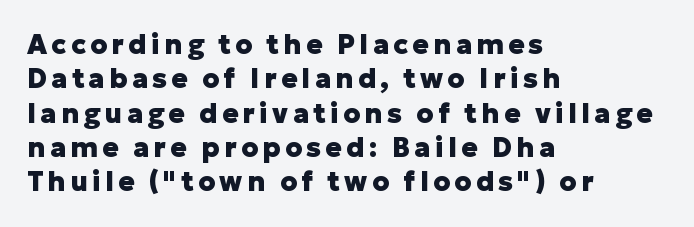
The type sits square on the baseline with zero lean. Leading matches the norm, producing a regular column. Alignment: flush left. On the weight axis this lands at bold, roughly 700. The words here are not underlined.
